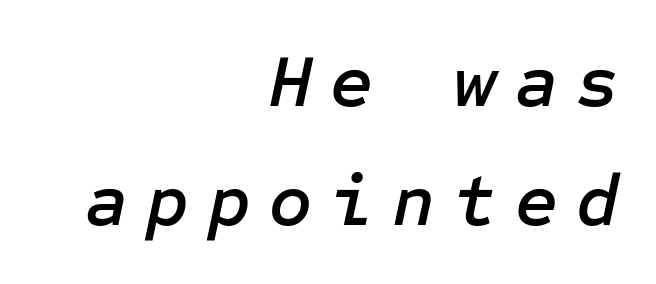
{"italic": "yes", "lean": "right", "slant_degrees": 12, "width": "normal", "stroke_contrast": "low", "x_height": "medium", "underline": "no", "align": "right", "line_spacing": "normal", "line_spacing_ratio": 1.61, "letter_spacing": "wide", "letter_spacing_em": 0.25, "glyph_px": 74}
